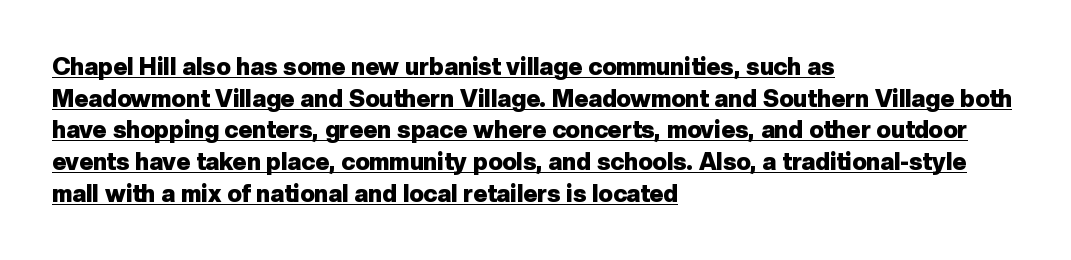
Nope, not italic — everything's standing straight. In terms of letterspacing, this is plain default setting. Like a heading marked for emphasis, these lines bear an underscore. Typesetter's note: full bold, strokes at maximum text heaviness. Vertical spacing — default. The paragraph shown leans on its left margin.
